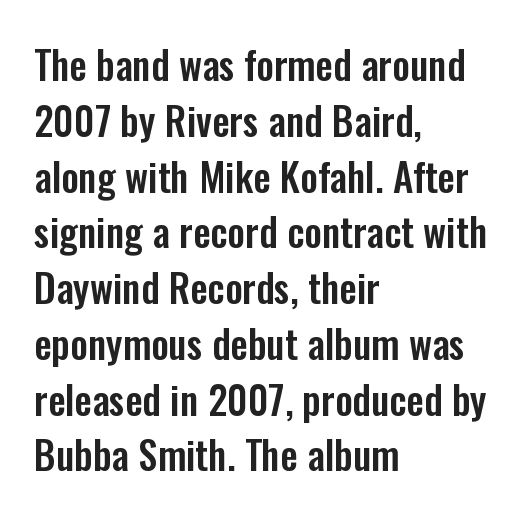
Short and long lines alike share a common starting point at left. Whoever set this chose a conventional vertical rhythm. Are there feet on the stems? There aren't — it's a sans. The letterforms sit shoulder to shoulder at normal distance. Italic: no, the glyphs are upright roman. Here the designer chose a conventional face with non-uniform glyph widths.
